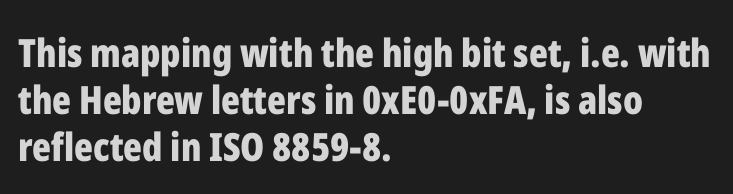
The image shows 39 px bold, condensed sans-serif type, upright; set left-aligned, line spacing 1.21x, normal letter spacing, not underlined; low stroke contrast and a medium x-height.
